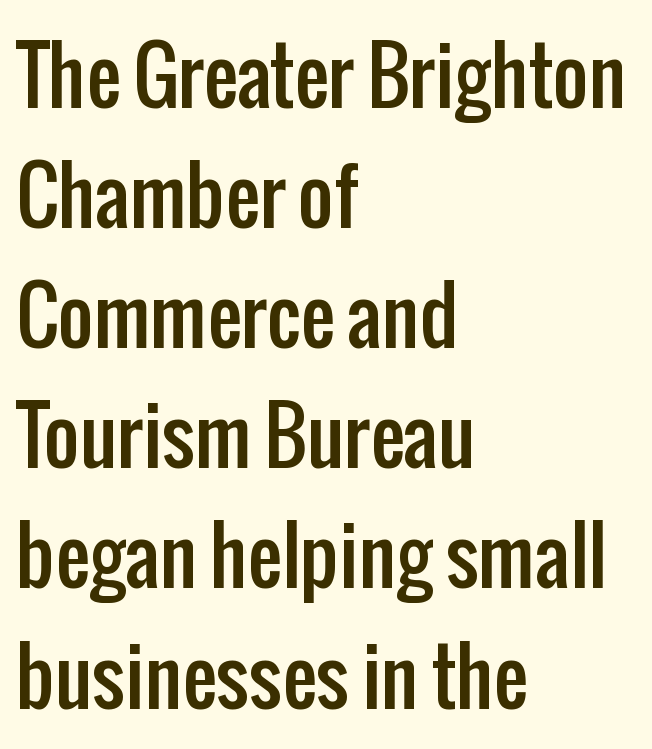
{"serif": "no", "italic": "no", "width": "condensed", "stroke_contrast": "low", "x_height": "medium", "monospaced": "no", "underline": "no", "align": "left", "line_spacing": "normal", "line_spacing_ratio": 1.56, "letter_spacing": "normal", "letter_spacing_em": 0.0, "glyph_px": 77}
